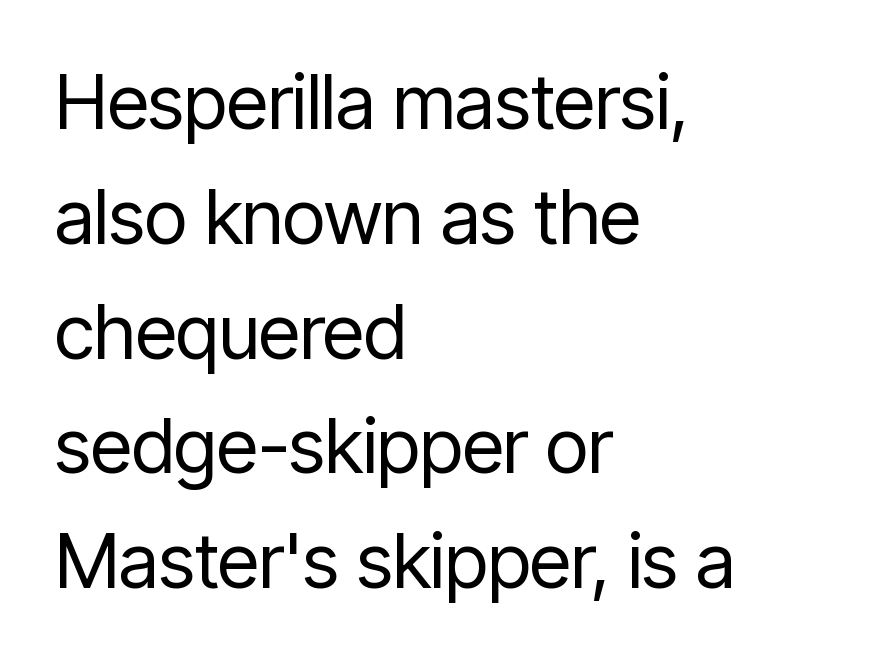
The image shows 76 px regular-weight, condensed sans-serif type, upright; set left-aligned, normal line spacing (1.51x), normal letter spacing, not underlined; low stroke contrast and a medium x-height.
